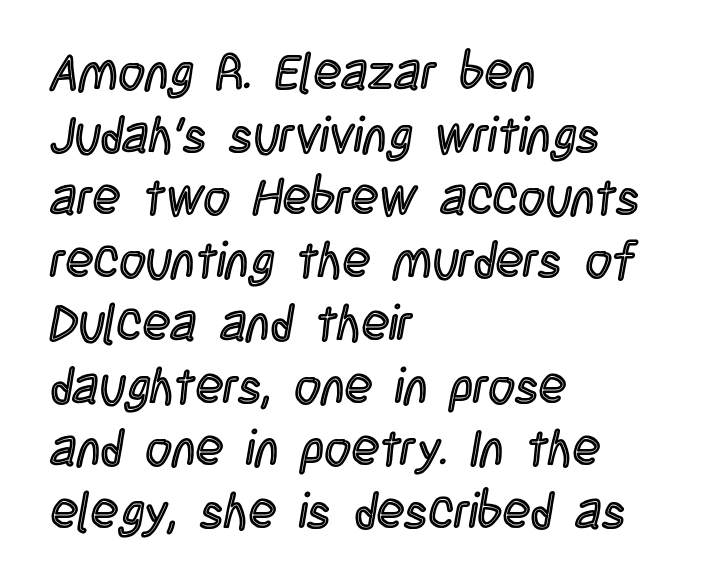
Q: Is the text italic (slanted)? A: Yes.
Q: Is the text underlined? A: No.
Q: How is the paragraph aligned? A: Left-aligned.
Q: Is the spacing between letters normal or unusually wide? A: Normal.
Q: Width (condensed, normal, or wide)? A: Condensed.
Q: x-height? A: Large.
Q: Monospaced? A: No.
